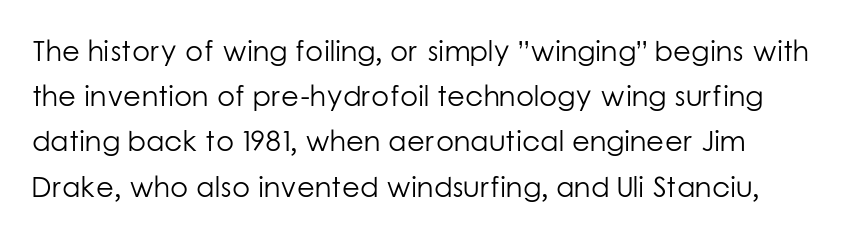
Only glyphs here, with clear space below each row. Italic: no, the glyphs are upright roman. Each letter's strokes conclude bluntly, with no projecting serifs. The letters advance in unequal steps, a hallmark of proportional type. The strokes carry an ordinary text weight at most. Summary of vertical rhythm: regular, with standard interline spacing.
